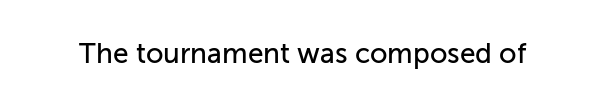
The image shows 28 px sans-serif type, upright; set normal letter spacing, not underlined; low stroke contrast and a medium x-height.
